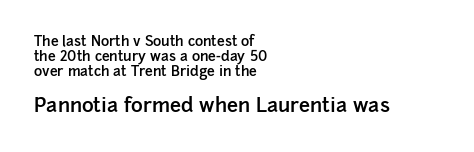
The image shows 20 px text type, upright; set left-aligned, tight line spacing (1.06x), normal letter spacing, not underlined; the second (bottom) block is 1.43x larger.
